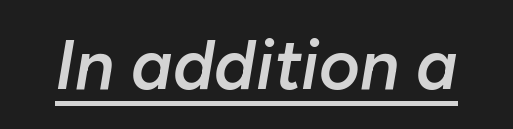
The image shows 70 px semibold type, italic (leaning right); set normal letter spacing, underlined; low stroke contrast and a medium x-height.
